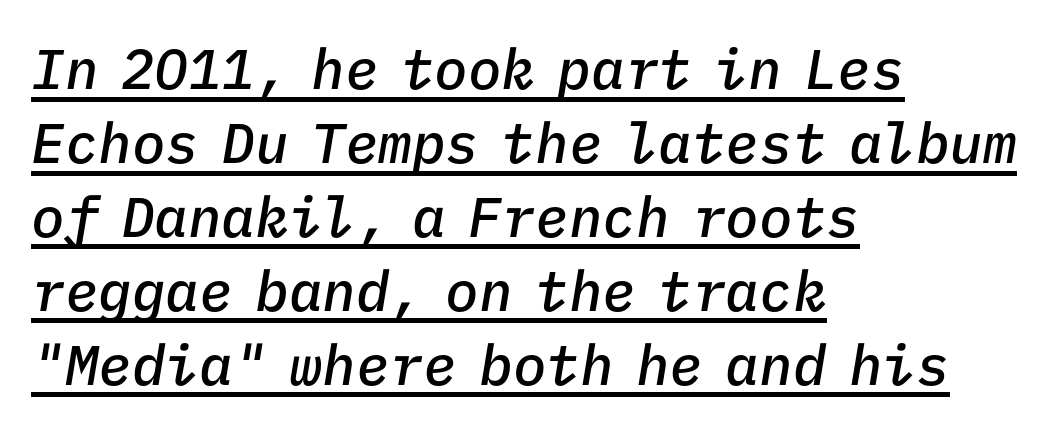
The image shows 56 px semibold type, italic (leaning right), monospaced; set left-aligned, normal line spacing (1.32x), normal letter spacing, underlined; low stroke contrast and a medium x-height.
